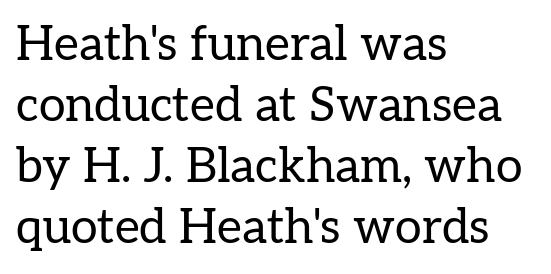
The image shows 48 px regular-weight serif type, upright; set left-aligned, normal line spacing (1.27x), normal letter spacing, not underlined; low stroke contrast and a medium x-height.
